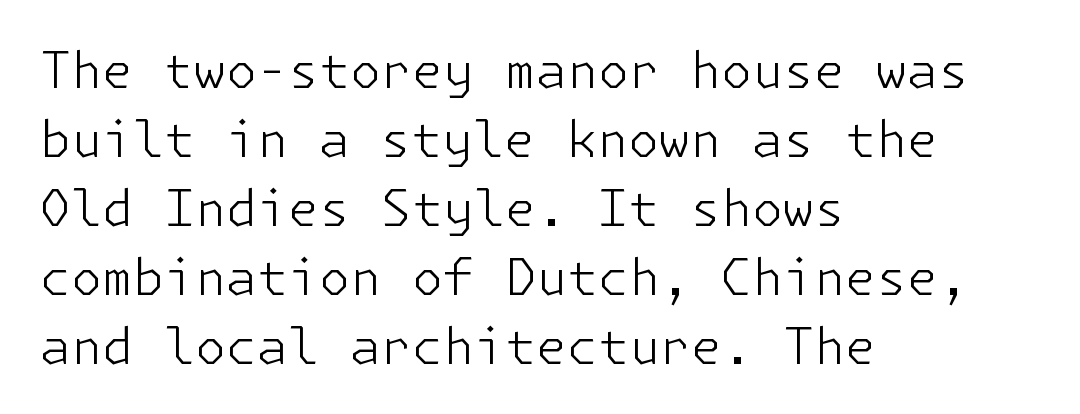
Typographically, this falls in the sans-serif category. Caption: standard tracking, unaltered. The passage is arranged the way most books set body copy — flush left. The font sits on the lighter half of the weight spectrum, regular included.
